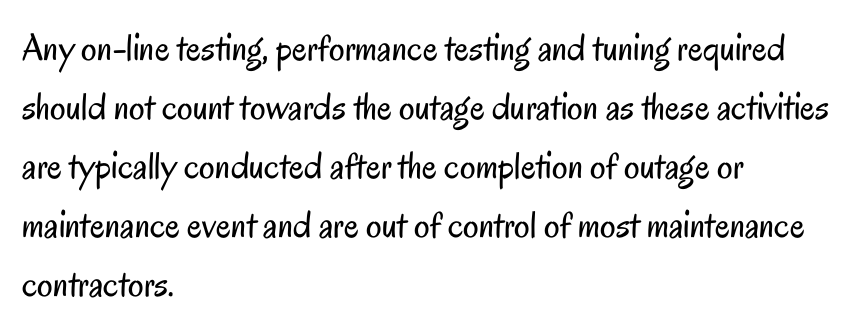
Regarding leading, the lines here are spaced in the standard way. In terms of letterform style, serifs are entirely absent. Quick note: not italic, upright. Varying glyph widths throughout — classic text-font behaviour. Nobody touched the tracking dial on this one. Glance below the letters and you will spot only blank space.
